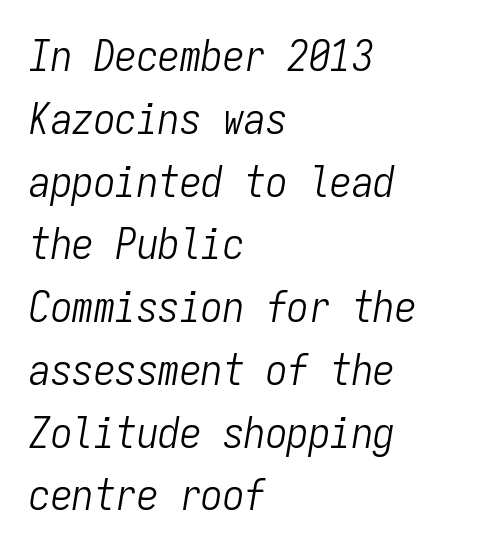
Q: Is the text bold? A: No.
Q: Is the text italic (slanted)? A: Yes, it leans right by about 9 degrees.
Q: Is the text underlined? A: No.
Q: How is the paragraph aligned? A: Left-aligned.
Q: Is the spacing between letters normal or unusually wide? A: Normal.
Q: Is the spacing between lines tight, normal or loose? A: Normal.
Q: Width (condensed, normal, or wide)? A: Condensed.
Q: Stroke contrast? A: Low.
Q: x-height? A: Medium.
Q: Monospaced? A: Yes.
